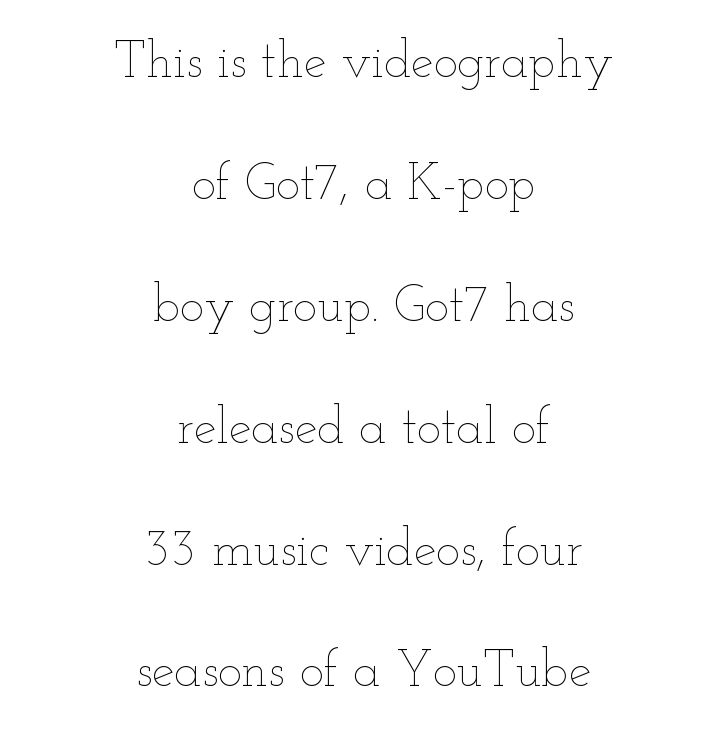
The image shows 51 px thin, wide type, upright; set centered, loose line spacing (2.39x), normal letter spacing, not underlined; low stroke contrast and a small x-height.
